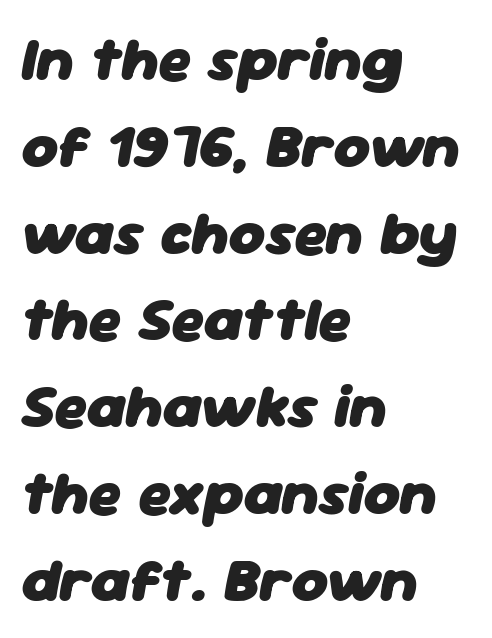
{"italic": "yes", "lean": "right", "slant_degrees": 11, "bold": "yes", "weight": "heavy", "width": "normal", "stroke_contrast": "low", "x_height": "medium", "monospaced": "no", "underline": "no", "align": "left", "line_spacing": "normal", "line_spacing_ratio": 1.4, "letter_spacing": "normal", "letter_spacing_em": 0.0, "glyph_px": 62}
